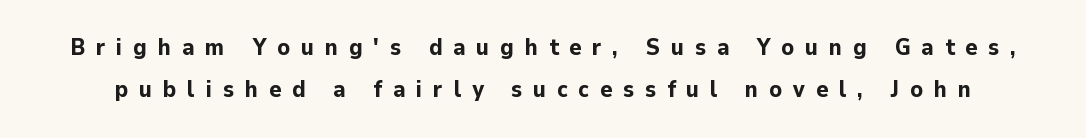
The image shows 23 px bold type, upright; set line spacing 1.84x, unusually wide letter spacing (+0.47 em), not underlined.
